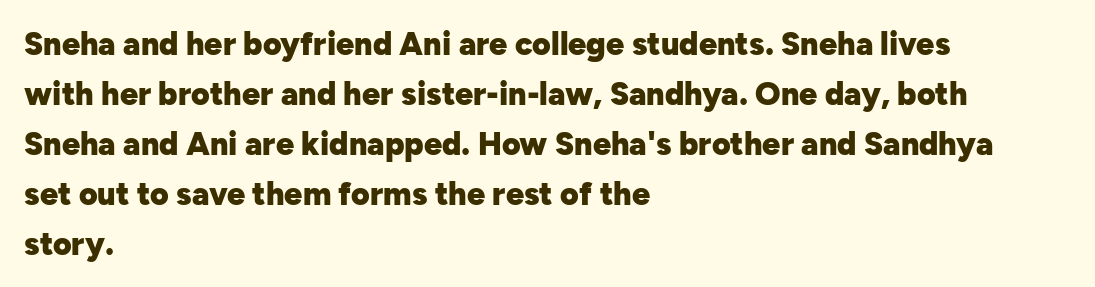
{"serif": "no", "italic": "no", "bold": "yes", "weight": "heavy", "width": "normal", "stroke_contrast": "low", "x_height": "medium", "monospaced": "no", "underline": "no", "align": "left", "line_spacing": "normal", "line_spacing_ratio": 1.56, "letter_spacing": "normal", "letter_spacing_em": 0.0, "glyph_px": 32}
